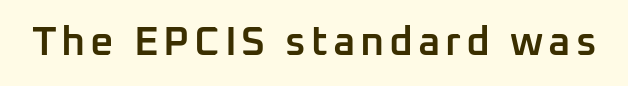
The image shows 41 px semibold sans-serif type, upright; set not underlined; low stroke contrast and a medium x-height.
